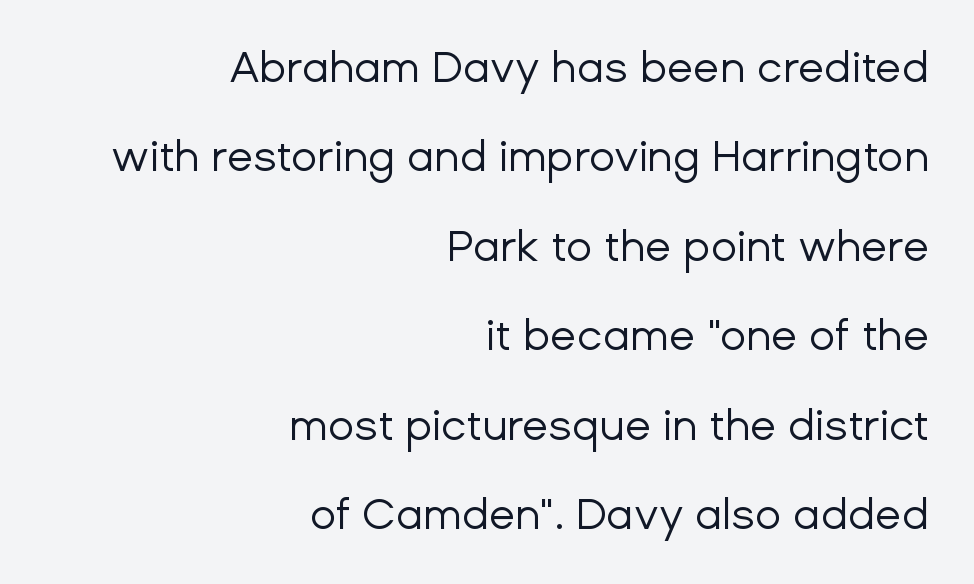
Q: Is the text bold? A: No.
Q: Is the text italic (slanted)? A: No, it is upright.
Q: Is the typeface a serif or a sans-serif typeface? A: Sans-serif.
Q: Is the text underlined? A: No.
Q: How is the paragraph aligned? A: Right-aligned.
Q: Is the spacing between letters normal or unusually wide? A: Normal.
Q: Is the spacing between lines tight, normal or loose? A: Loose.
Q: Width (condensed, normal, or wide)? A: Normal.
Q: Stroke contrast? A: Low.
Q: x-height? A: Medium.
Q: Monospaced? A: No.
